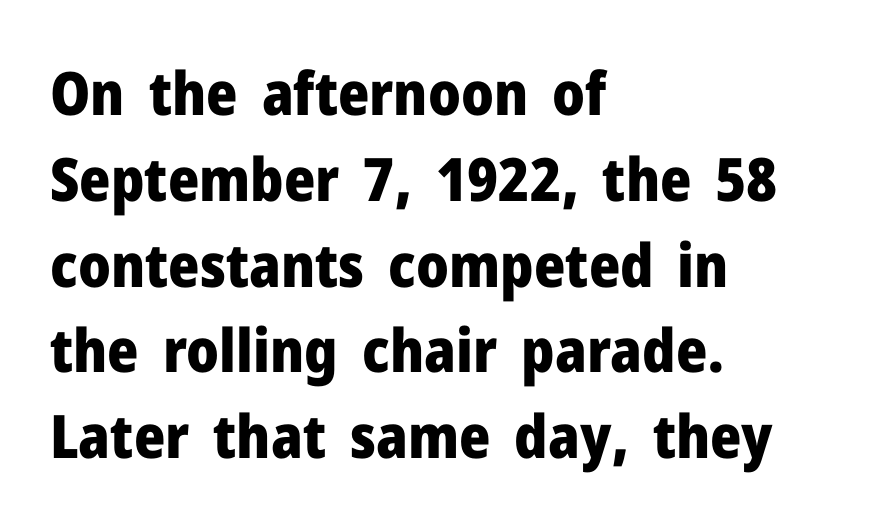
Unmarked baselines from the first word to the last. This sample uses an upright cut, with every glyph sitting square on the baseline. Left-aligned paragraph, ragged on the right. Check where the strokes stop: nothing finishes them off — pure sans.
